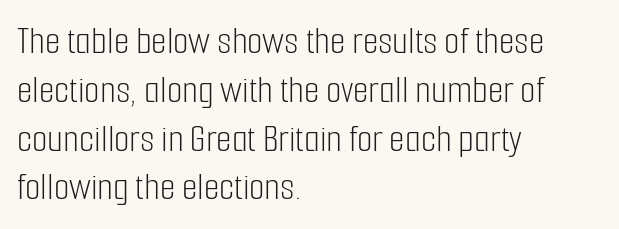
The image shows 40 px light, condensed sans-serif type, upright; set left-aligned, line spacing 1.22x, normal letter spacing, not underlined; low stroke contrast and a medium x-height.
